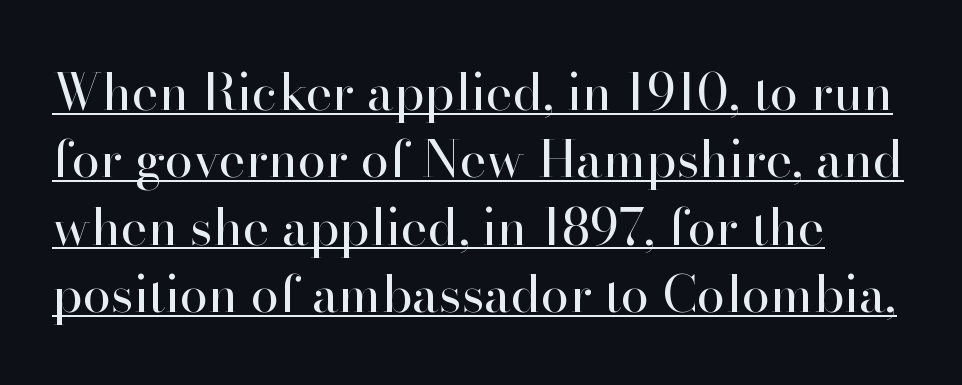
The image shows 51 px regular-weight serif type, upright; set normal line spacing (1.32x), normal letter spacing, underlined; high stroke contrast and a small x-height.
